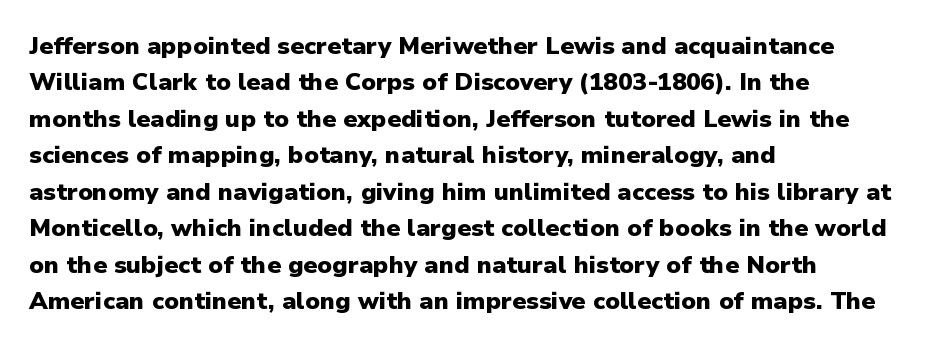
The designer left line spacing at the default. The horizontal fit of the characters is conventional and even. The specimen reads as upright at a glance. The passage shown is not underscored anywhere. The letters are bold, with thick, heavy strokes.
